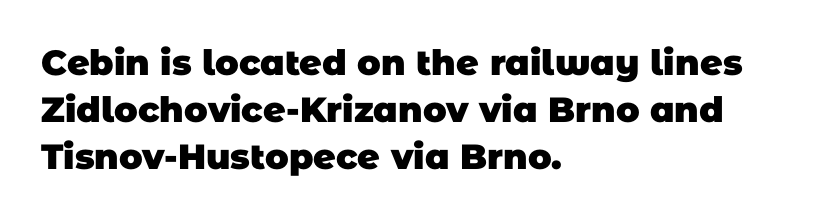
The image shows 35 px heavy sans-serif type; set left-aligned, normal line spacing (1.34x), normal letter spacing, not underlined; low stroke contrast and a large x-height.
